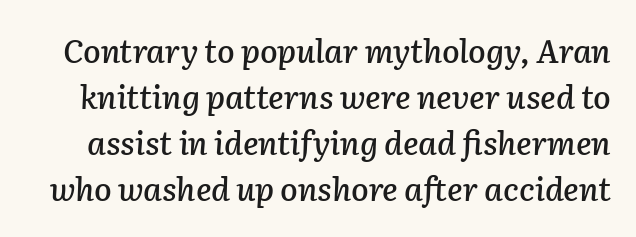
Q: Is the text italic (slanted)? A: Yes, it leans right by about 2 degrees.
Q: Is the text underlined? A: No.
Q: Is the spacing between letters normal or unusually wide? A: Normal.
Q: Is the spacing between lines tight, normal or loose? A: Normal.
Q: Width (condensed, normal, or wide)? A: Normal.
Q: Stroke contrast? A: Low.
Q: x-height? A: Medium.
Q: Monospaced? A: No.
